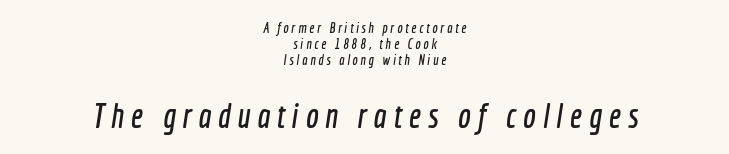
The image shows 34 px condensed sans-serif type; set centered, line spacing 1.16x, unusually wide letter spacing (+0.2 em), not underlined; the second (bottom) block is 2.43x larger; a medium x-height.
